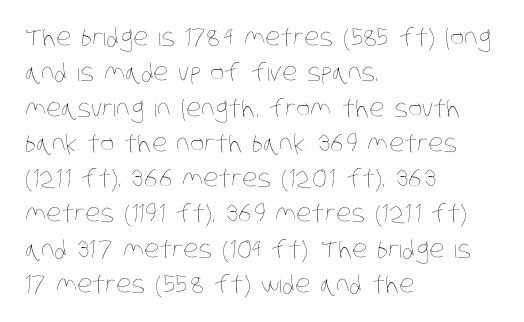
{"bold": "no", "underline": "no", "align": "left", "line_spacing": "normal", "line_spacing_ratio": 1.47, "letter_spacing": "normal", "letter_spacing_em": 0.0, "glyph_px": 24}
